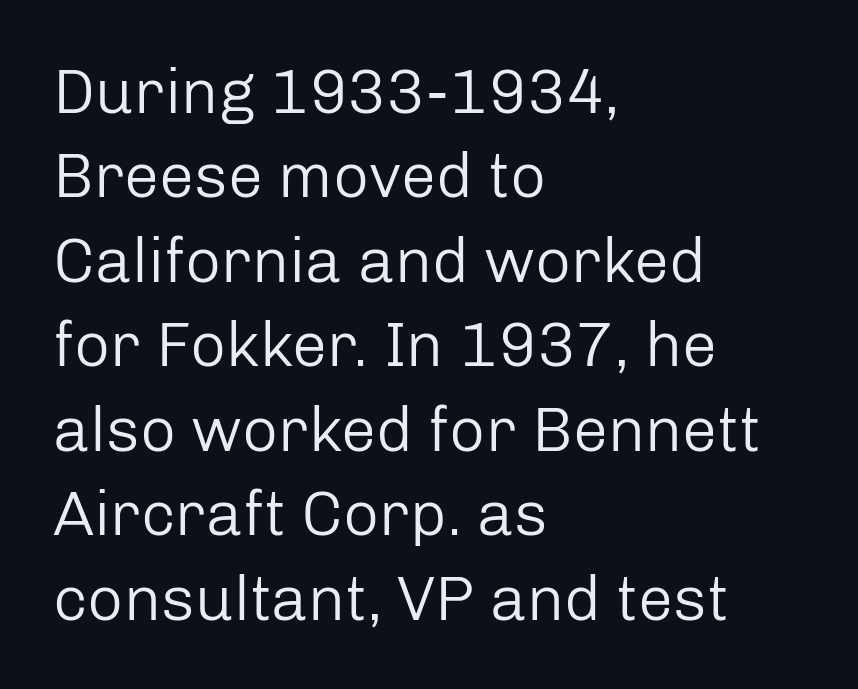
Q: Is the text bold? A: No.
Q: Is the text italic (slanted)? A: No, it is upright.
Q: Is the typeface a serif or a sans-serif typeface? A: Sans-serif.
Q: Is the text underlined? A: No.
Q: How is the paragraph aligned? A: Left-aligned.
Q: Is the spacing between letters normal or unusually wide? A: Normal.
Q: Is the spacing between lines tight, normal or loose? A: Normal.
Q: Width (condensed, normal, or wide)? A: Normal.
Q: Stroke contrast? A: Low.
Q: x-height? A: Medium.
Q: Monospaced? A: No.
